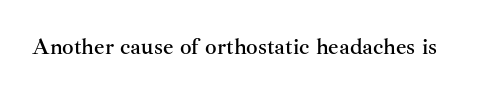
Each word holds together tightly as a unit, with standard inter-letter gaps. Posture: upright roman. The specimen omits any rule beneath the text block's lines.
